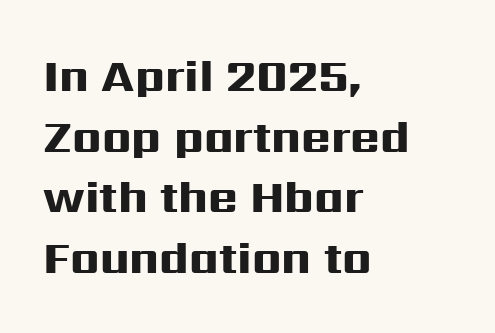
Q: Is the text bold? A: Yes.
Q: Is the text italic (slanted)? A: No, it is upright.
Q: Is the typeface a serif or a sans-serif typeface? A: Sans-serif.
Q: Is the text underlined? A: No.
Q: How is the paragraph aligned? A: Left-aligned.
Q: Is the spacing between letters normal or unusually wide? A: Normal.
Q: Is the spacing between lines tight, normal or loose? A: Normal.
Q: Width (condensed, normal, or wide)? A: Wide.
Q: Stroke contrast? A: High.
Q: x-height? A: Medium.
Q: Monospaced? A: No.
